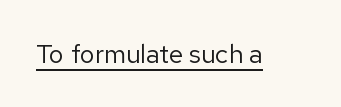
Short note: letters normally spaced. Is this a heavy cut? Hardly; it is regular or lighter. This sample uses an upright cut, with every glyph sitting square on the baseline. Is there an underline? Yes — a line sits under the letters.
